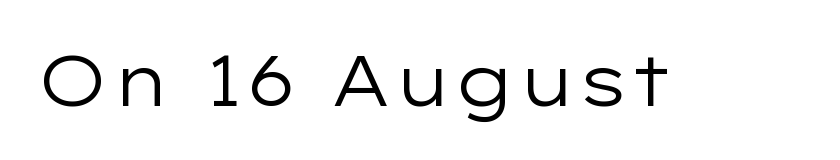
Q: Is the text bold? A: No.
Q: Is the text italic (slanted)? A: No, it is upright.
Q: Is the typeface a serif or a sans-serif typeface? A: Sans-serif.
Q: Is the text underlined? A: No.
Q: Is the spacing between letters normal or unusually wide? A: Normal.
Q: Width (condensed, normal, or wide)? A: Wide.
Q: Stroke contrast? A: Low.
Q: x-height? A: Medium.
Q: Monospaced? A: No.
